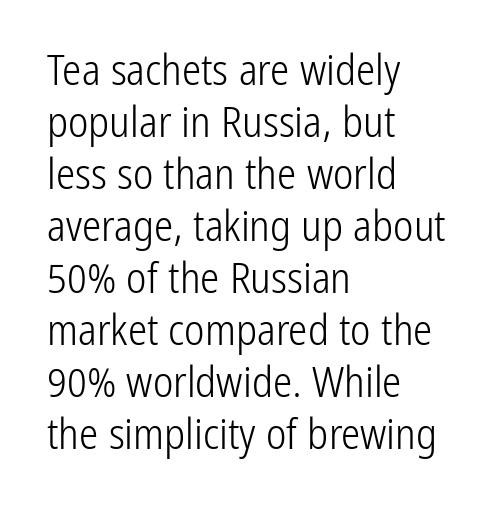
Q: Is the text bold? A: No.
Q: Is the text italic (slanted)? A: No, it is upright.
Q: Is the typeface a serif or a sans-serif typeface? A: Sans-serif.
Q: Is the text underlined? A: No.
Q: How is the paragraph aligned? A: Left-aligned.
Q: Is the spacing between letters normal or unusually wide? A: Normal.
Q: Width (condensed, normal, or wide)? A: Condensed.
Q: Stroke contrast? A: Low.
Q: x-height? A: Medium.
Q: Monospaced? A: No.
